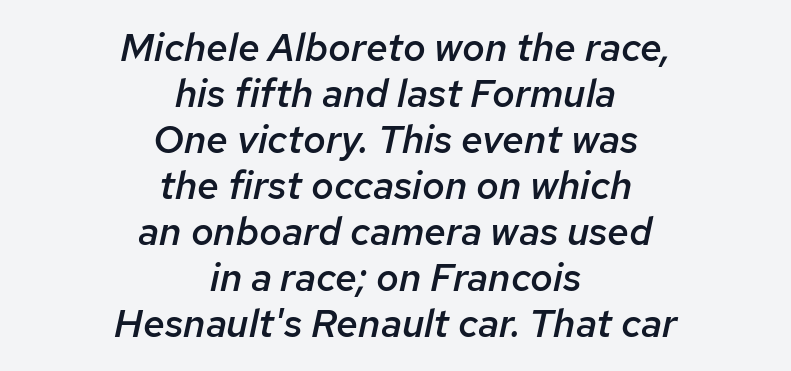
The image shows 39 px semibold type, italic (leaning right); set centered, line spacing 1.18x, normal letter spacing, not underlined; low stroke contrast and a medium x-height.
